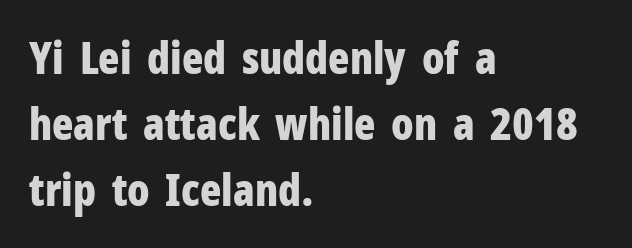
The image shows 44 px bold, condensed sans-serif type, upright; set left-aligned, normal line spacing (1.5x), normal letter spacing, not underlined; low stroke contrast and a medium x-height.
